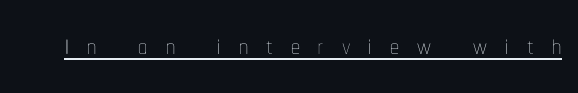
Q: Is the text bold? A: No.
Q: Is the text italic (slanted)? A: No, it is upright.
Q: Is the text underlined? A: Yes.
Q: Is the spacing between letters normal or unusually wide? A: Unusually wide.
Q: Width (condensed, normal, or wide)? A: Condensed.
Q: Stroke contrast? A: Low.
Q: x-height? A: Medium.
Q: Monospaced? A: No.
